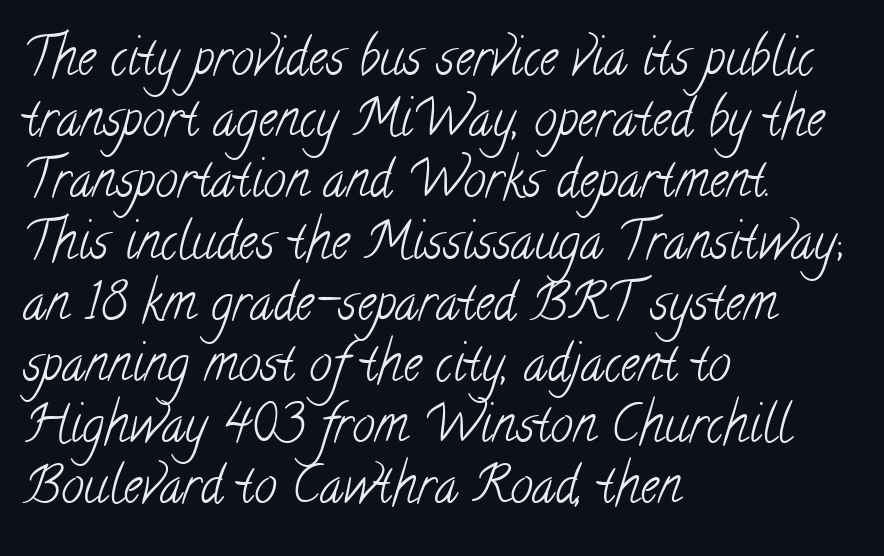
The image shows 51 px light, condensed serif type; set left-aligned, line spacing 1.2x, normal letter spacing, not underlined; low stroke contrast and a small x-height.
